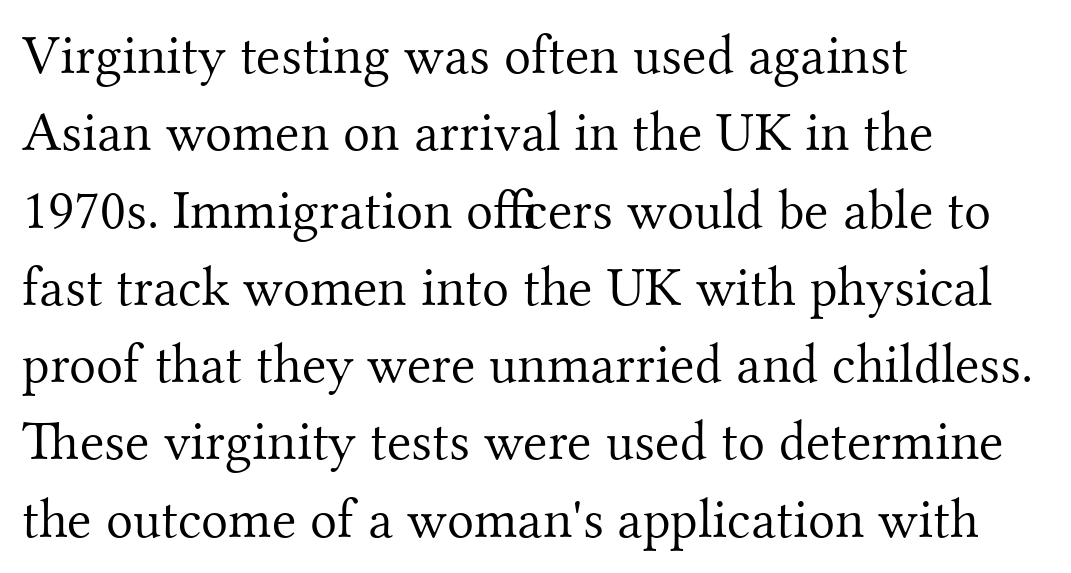
The image shows 56 px light serif type, upright; set left-aligned, normal line spacing (1.38x), normal letter spacing, not underlined; medium stroke contrast and a small x-height.
